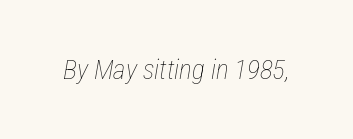
Anything drawn beneath the words? Only blank space. The text carries the slant typical of an italic or oblique font. On a weight scale, this lands at 450 or below. Observe the ordinary spacing: letters are neighbours, not strangers.
